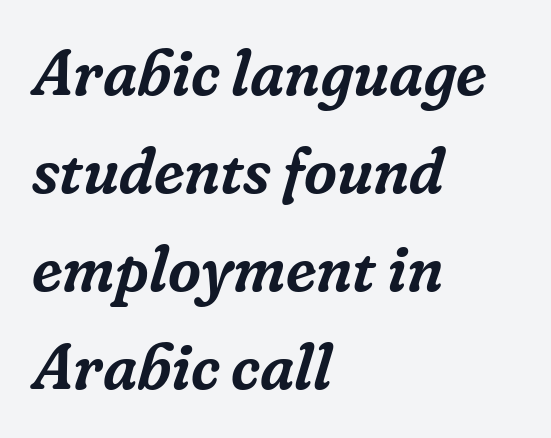
The image shows 64 px serif type, italic (leaning right); set left-aligned, normal line spacing (1.53x), normal letter spacing, not underlined; low stroke contrast and a medium x-height.
